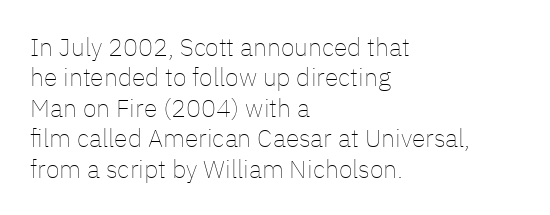
Nope, not italic — everything's standing straight. Only glyphs here, with clear space below each row. Leftover space on each line is placed entirely after the last word. The gaps between neighbouring characters are ordinary and unremarkable. A light-to-regular cut is what we see here.
